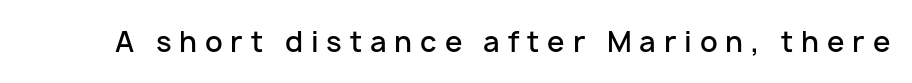
The image shows 28 px semibold sans-serif type, upright; set unusually wide letter spacing (+0.28 em), not underlined; low stroke contrast and a medium x-height.
